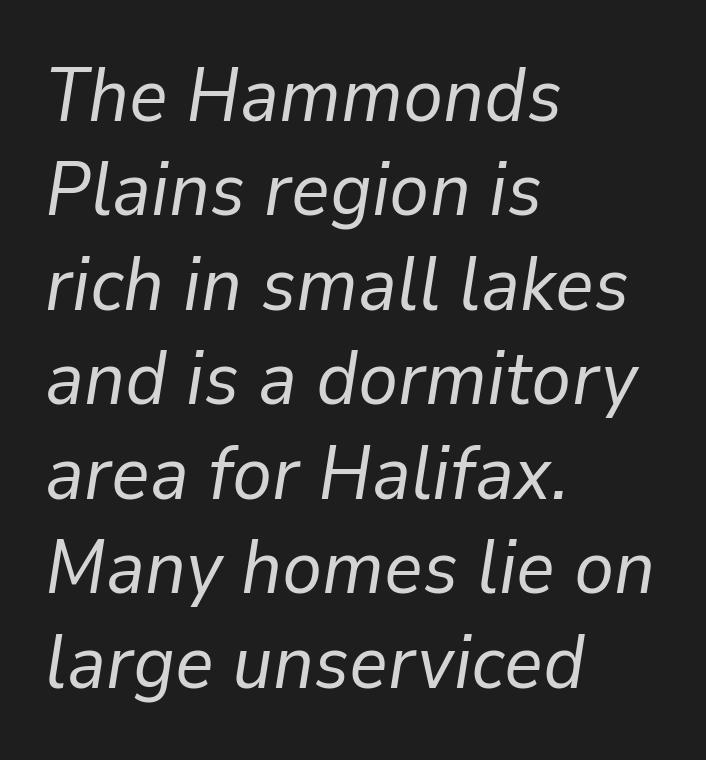
Visually the block forms a straight wall on the left and a jagged coastline on the right. Note the varied advance widths — an 'i' is clearly narrower than an 'm'. The line-height multiplier appears to be the usual default. The font's italic variant was chosen for this text. The string is rendered with underlining switched off. Tracking here is standard; glyphs follow each other at the usual distance.
